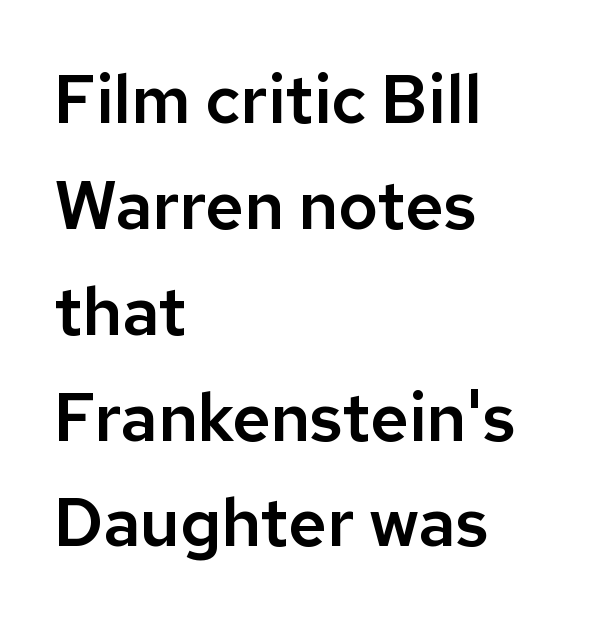
Q: Is the text italic (slanted)? A: No, it is upright.
Q: Is the typeface a serif or a sans-serif typeface? A: Sans-serif.
Q: Is the text underlined? A: No.
Q: How is the paragraph aligned? A: Left-aligned.
Q: Is the spacing between letters normal or unusually wide? A: Normal.
Q: Is the spacing between lines tight, normal or loose? A: Normal.
Q: Width (condensed, normal, or wide)? A: Normal.
Q: Stroke contrast? A: Low.
Q: x-height? A: Medium.
Q: Monospaced? A: No.
